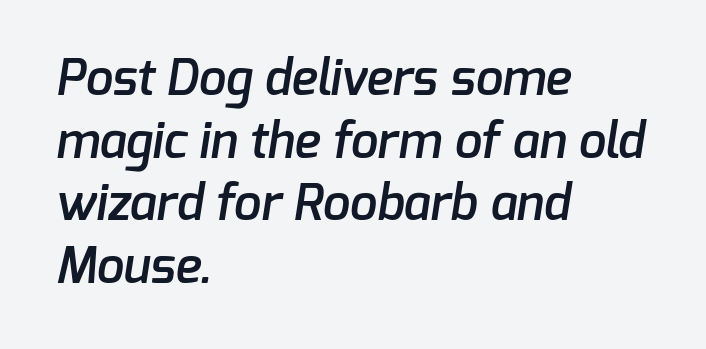
A bare baseline throughout the passage. Unlike a traditional serif, this face leaves its strokes unadorned. Default kerning and tracking; the words read as compact shapes. Its strokes are somewhat broadened, the hallmark of semibold type. This sample is left-justified, so line endings fall wherever the words run out.
